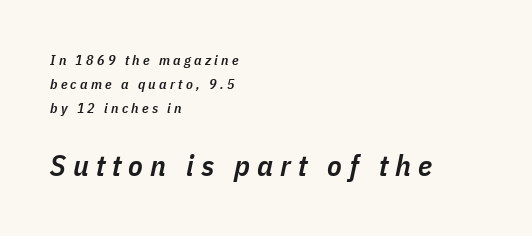
{"italic": "yes", "lean": "right", "slant_degrees": 11, "bold": "semi", "weight": "semibold", "width": "condensed", "stroke_contrast": "low", "x_height": "medium", "monospaced": "no", "underline": "no", "align": "left", "line_spacing": "normal", "line_spacing_ratio": 1.7, "letter_spacing": "wide", "letter_spacing_em": 0.23, "larger_block": "second", "size_ratio": 2.14, "glyph_px": 30}
